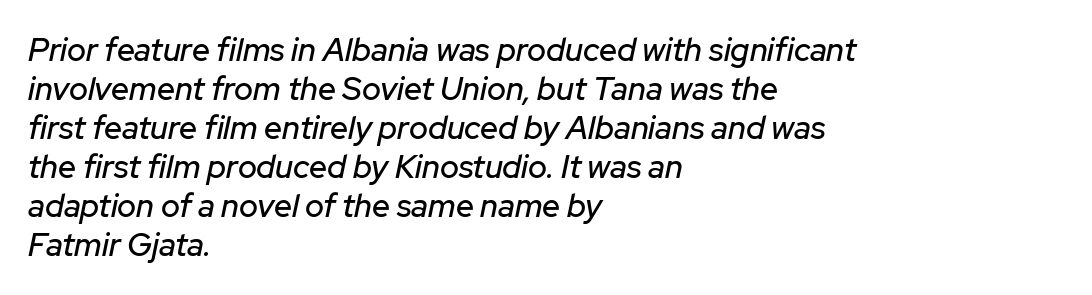
Honestly, there is no underline to notice here at all. The typography opts for an oblique posture over an upright one. The compositor pushed each line to the left boundary. This sample has the flowing, uneven cadence of proportional lettering.
